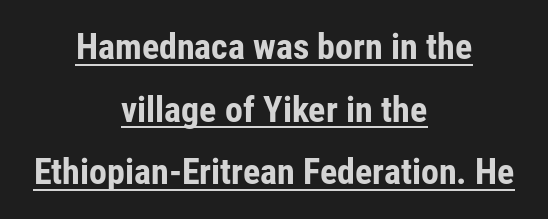
{"serif": "no", "italic": "no", "bold": "yes", "weight": "bold", "width": "condensed", "stroke_contrast": "low", "x_height": "medium", "monospaced": "no", "underline": "yes", "align": "center", "line_spacing_ratio": 1.74, "letter_spacing": "normal", "letter_spacing_em": 0.0, "glyph_px": 36}
